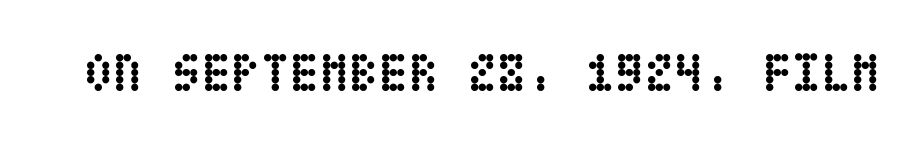
The image shows 54 px semibold, condensed type, upright; set normal letter spacing, not underlined; low stroke contrast and a large x-height.
